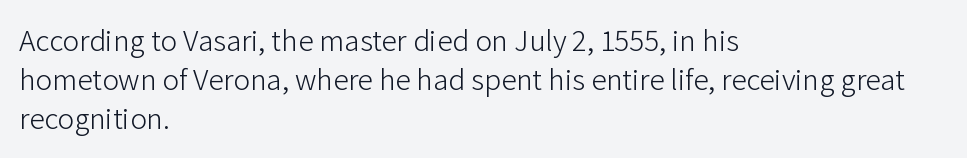
Q: Is the text bold? A: No.
Q: Is the text italic (slanted)? A: No, it is upright.
Q: Is the typeface a serif or a sans-serif typeface? A: Sans-serif.
Q: Is the text underlined? A: No.
Q: How is the paragraph aligned? A: Left-aligned.
Q: Is the spacing between letters normal or unusually wide? A: Normal.
Q: Is the spacing between lines tight, normal or loose? A: Normal.
Q: Width (condensed, normal, or wide)? A: Normal.
Q: Stroke contrast? A: Low.
Q: x-height? A: Medium.
Q: Monospaced? A: No.
